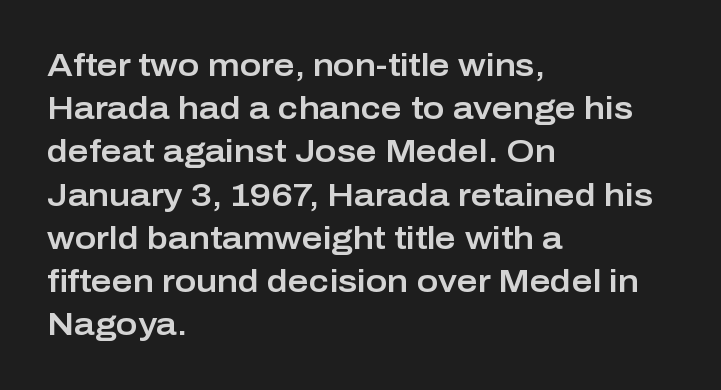
Quick note: underline off. Proportional: the letters do not fall into vertical columns. Leftover space on each line is placed entirely after the last word. These lines are composed in type without serifs.
